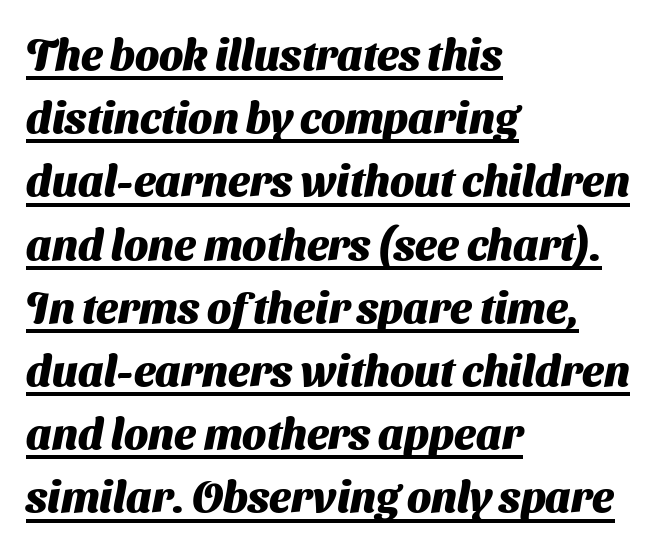
Letterform terminals end flat and unadorned throughout the passage. The rendering uses natural spacing where letterforms have individual widths. Short note: letters normally spaced. The face used here appears with an underline applied. This is heavy type, rendered in bold. Horizontal bands of white between lines are of average thickness.
